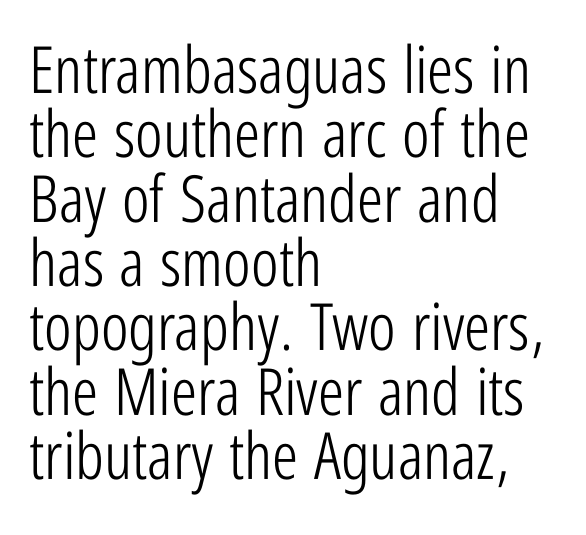
The letters look calm and open, with moderate or lighter stems. You could barely slide anything between these rows. Upright lettering throughout. Spacing verdict: proportional, widths tailored to each character. Decoration check: the copy has no underline.
